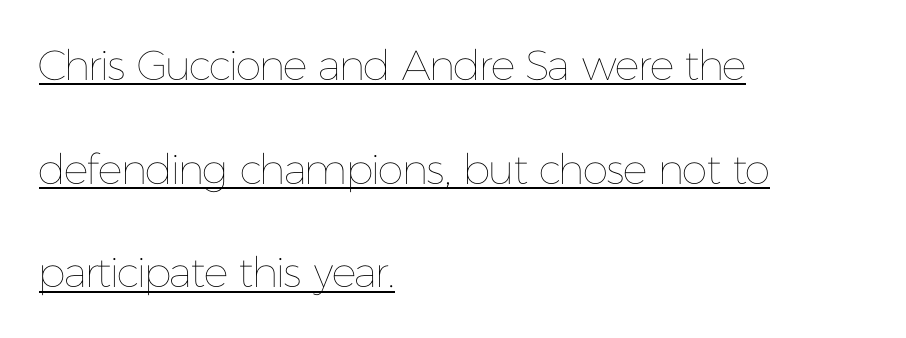
In designer terms, the underline attribute is active on this setting. The face used here is proportionally spaced, like ordinary book or web type. Teacher's note: observe the even left margin — that is flush-left alignment. Students, observe: this is what heavily led, spacious text looks like. Italic? Not at all — the glyphs are vertical.
